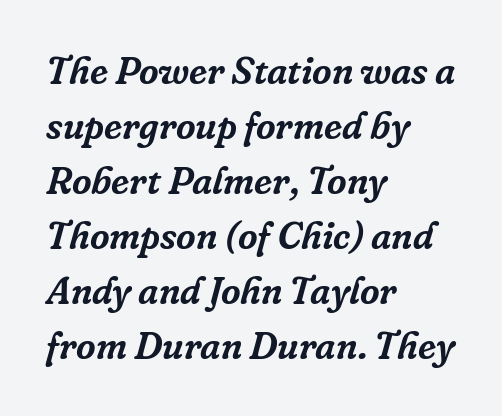
Q: Is the text italic (slanted)? A: Yes, it leans right by about 16 degrees.
Q: Is the typeface a serif or a sans-serif typeface? A: Serif.
Q: Is the text underlined? A: No.
Q: How is the paragraph aligned? A: Left-aligned.
Q: Is the spacing between letters normal or unusually wide? A: Normal.
Q: Is the spacing between lines tight, normal or loose? A: Normal.
Q: Width (condensed, normal, or wide)? A: Normal.
Q: Stroke contrast? A: Low.
Q: x-height? A: Medium.
Q: Monospaced? A: No.
